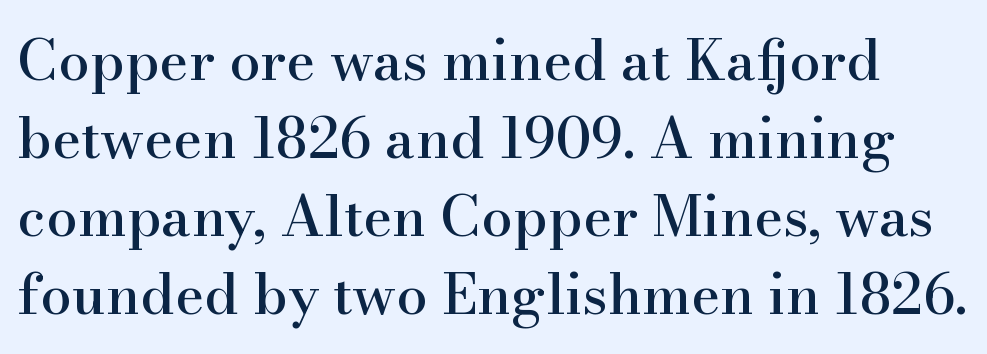
Q: Is the text italic (slanted)? A: No, it is upright.
Q: Is the typeface a serif or a sans-serif typeface? A: Serif.
Q: Is the text underlined? A: No.
Q: Is the spacing between letters normal or unusually wide? A: Normal.
Q: Is the spacing between lines tight, normal or loose? A: Normal.
Q: Width (condensed, normal, or wide)? A: Normal.
Q: Stroke contrast? A: High.
Q: x-height? A: Small.
Q: Monospaced? A: No.
